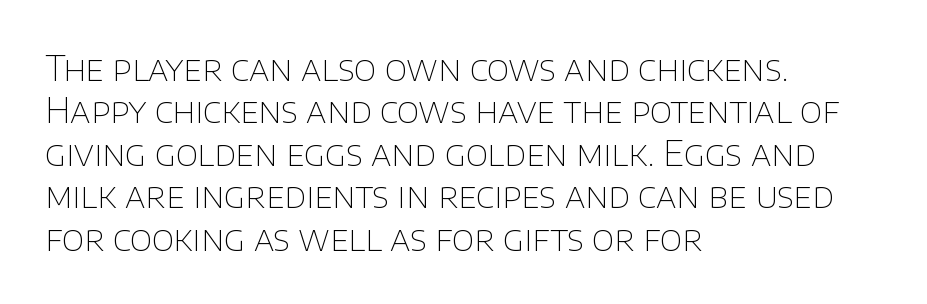
Q: Is the text bold? A: No.
Q: Is the text italic (slanted)? A: No, it is upright.
Q: Is the typeface a serif or a sans-serif typeface? A: Sans-serif.
Q: Is the text underlined? A: No.
Q: How is the paragraph aligned? A: Left-aligned.
Q: Is the spacing between letters normal or unusually wide? A: Normal.
Q: Is the spacing between lines tight, normal or loose? A: Normal.
Q: Width (condensed, normal, or wide)? A: Normal.
Q: Stroke contrast? A: Low.
Q: x-height? A: Large.
Q: Monospaced? A: No.
